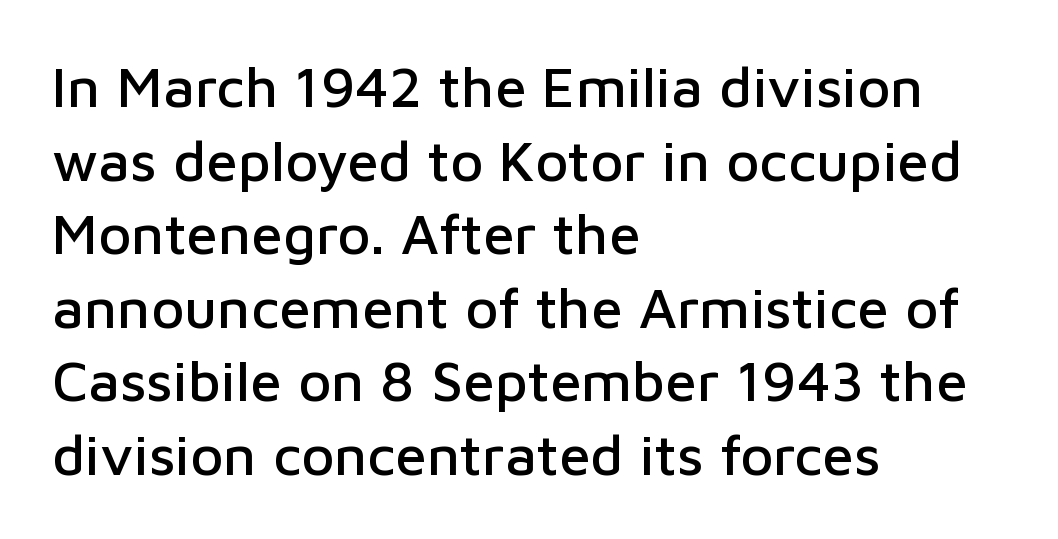
{"serif": "no", "italic": "no", "width": "normal", "stroke_contrast": "low", "x_height": "medium", "monospaced": "no", "underline": "no", "align": "left", "line_spacing": "normal", "line_spacing_ratio": 1.29, "letter_spacing": "normal", "letter_spacing_em": 0.0, "glyph_px": 57}
